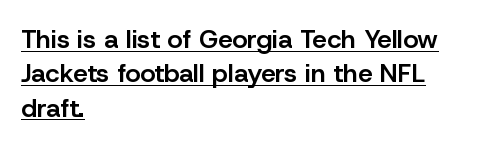
Q: Is the text bold? A: Semi-bold.
Q: Is the text italic (slanted)? A: No, it is upright.
Q: Is the text underlined? A: Yes.
Q: How is the paragraph aligned? A: Left-aligned.
Q: Is the spacing between letters normal or unusually wide? A: Normal.
Q: Is the spacing between lines tight, normal or loose? A: Normal.
